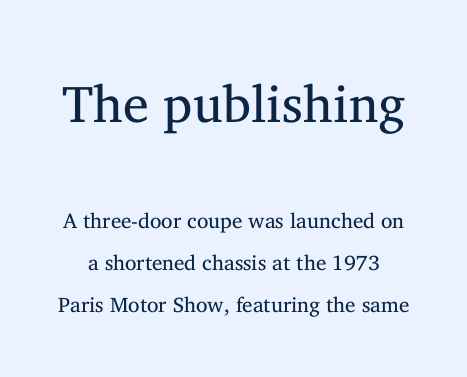
{"serif": "yes", "italic": "no", "bold": "no", "weight": "regular", "width": "normal", "stroke_contrast": "medium", "x_height": "medium", "monospaced": "no", "underline": "no", "line_spacing": "loose", "line_spacing_ratio": 2.0, "letter_spacing": "normal", "letter_spacing_em": 0.0, "larger_block": "first", "size_ratio": 2.48, "glyph_px": 52}
